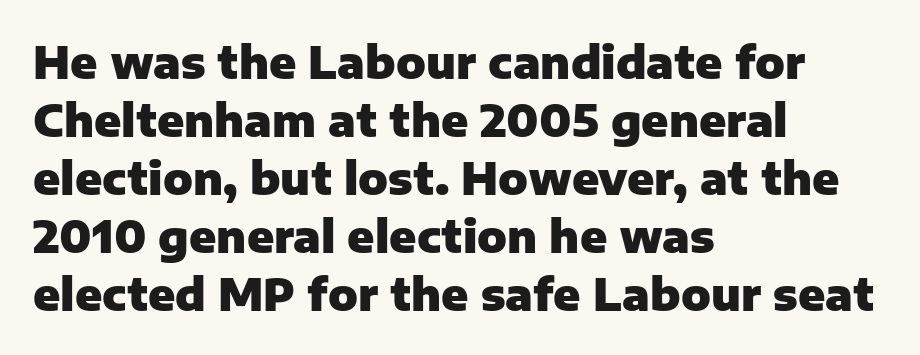
{"serif": "no", "italic": "no", "bold": "yes", "weight": "heavy", "width": "normal", "stroke_contrast": "low", "x_height": "medium", "monospaced": "no", "underline": "no", "align": "left", "line_spacing": "normal", "line_spacing_ratio": 1.32, "letter_spacing": "normal", "letter_spacing_em": 0.0, "glyph_px": 44}
